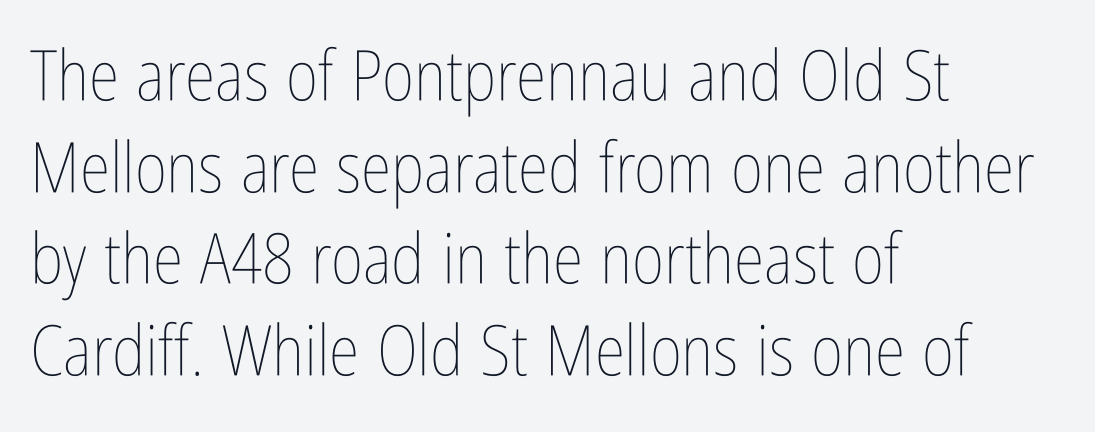
Q: Is the text bold? A: No.
Q: Is the text italic (slanted)? A: No, it is upright.
Q: Is the text underlined? A: No.
Q: How is the paragraph aligned? A: Left-aligned.
Q: Is the spacing between letters normal or unusually wide? A: Normal.
Q: Is the spacing between lines tight, normal or loose? A: Normal.
Q: Width (condensed, normal, or wide)? A: Condensed.
Q: Stroke contrast? A: Low.
Q: x-height? A: Medium.
Q: Monospaced? A: No.
